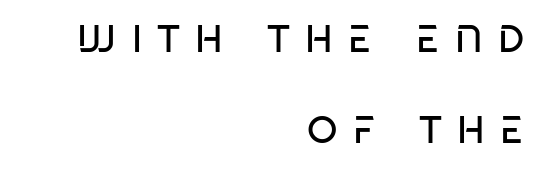
Varying glyph widths throughout — classic text-font behaviour. Vertical spacing — loose. There is plenty of visible air inserted between adjacent glyphs. Underlining? Definitely not there. Ink coverage per letter is moderate at most. Horizontally, the lines are justified to the trailing edge only.
